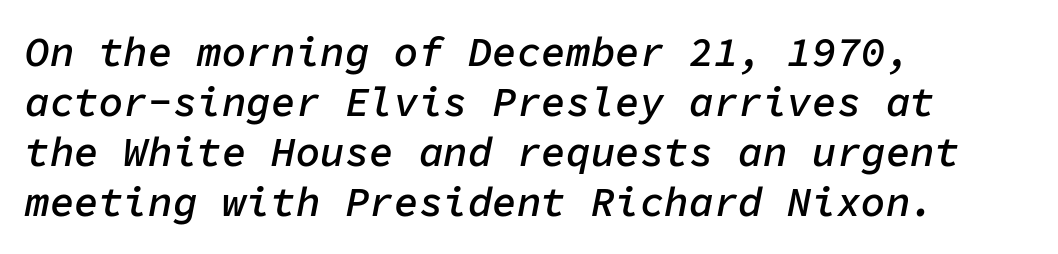
Q: Is the text bold? A: Semi-bold.
Q: Is the text italic (slanted)? A: Yes, it leans right by about 11 degrees.
Q: Is the text underlined? A: No.
Q: How is the paragraph aligned? A: Left-aligned.
Q: Is the spacing between letters normal or unusually wide? A: Normal.
Q: Width (condensed, normal, or wide)? A: Normal.
Q: Stroke contrast? A: Low.
Q: x-height? A: Medium.
Q: Monospaced? A: Yes.
